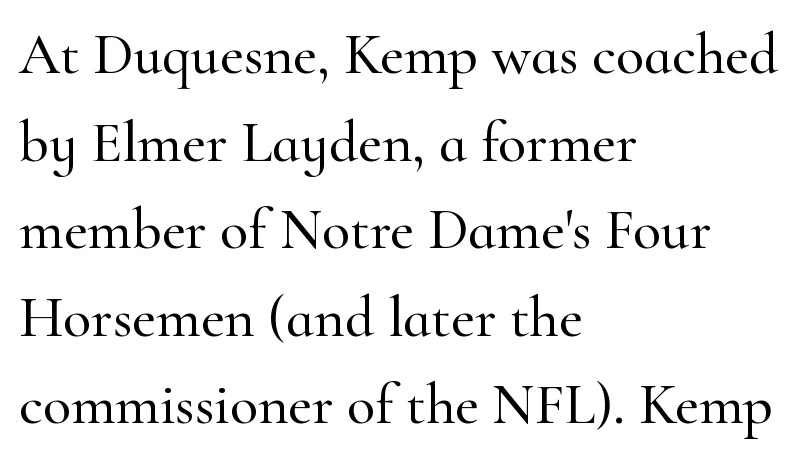
{"serif": "yes", "italic": "no", "width": "normal", "stroke_contrast": "high", "x_height": "small", "monospaced": "no", "underline": "no", "align": "left", "line_spacing": "normal", "line_spacing_ratio": 1.51, "letter_spacing": "normal", "letter_spacing_em": 0.0, "glyph_px": 58}
